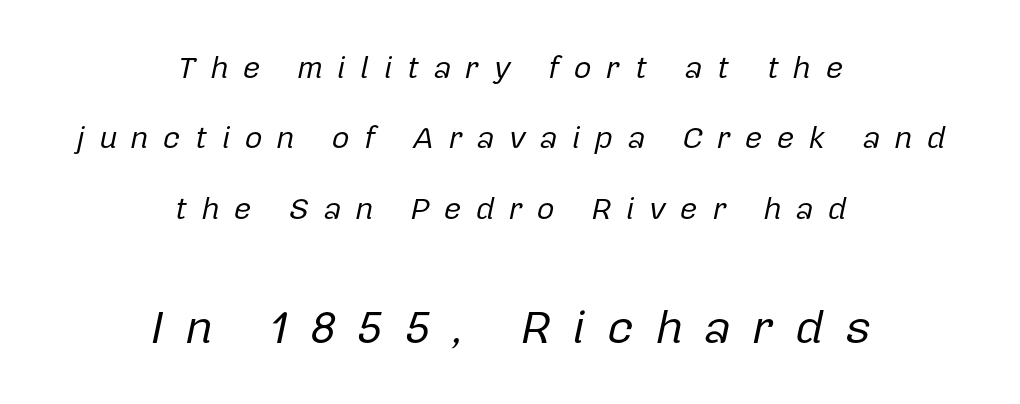
No extra ink here — the face is not bold. A typesetter would call this leading open, well beyond the default. These lines are rendered in a variable-pitch font. Between these two stacked blocks, the lower one wins on size. The face used here is rendered with a markedly widened letterfit.
